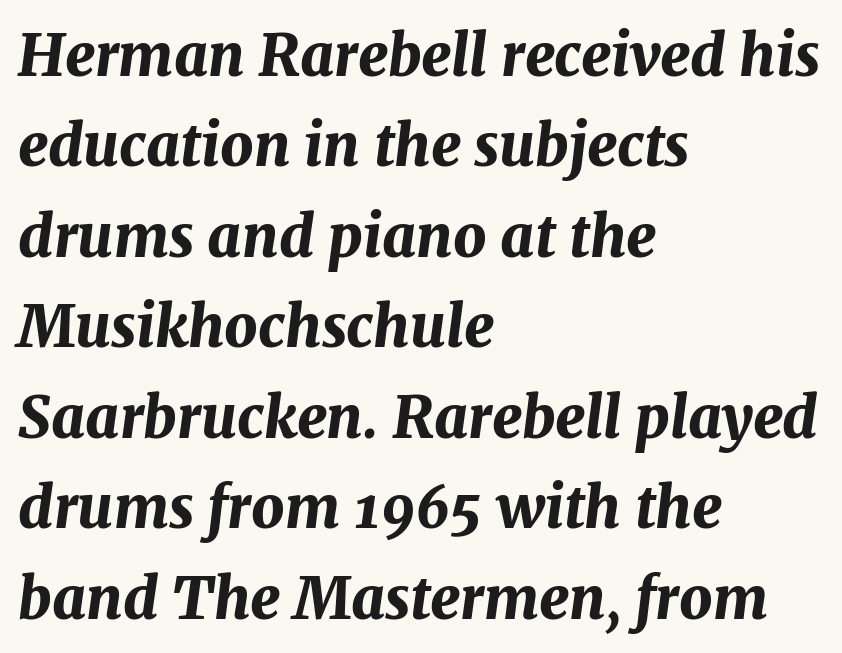
The rendering keeps characters at their native spacing. Character widths vary here, with narrow letters taking less room than wide ones. Observe the lean: these are italic letterforms. Strong, thick strokes mark this as bold type. Is there much room between lines? A standard amount, neither cramped nor airy.
